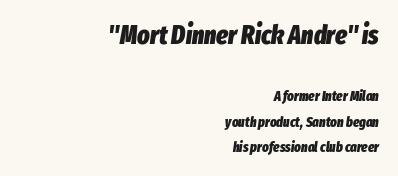
Q: Is the text bold? A: Yes.
Q: Is the text italic (slanted)? A: Yes, it leans right by about 8 degrees.
Q: Is the text underlined? A: No.
Q: How is the paragraph aligned? A: Right-aligned.
Q: Is the spacing between letters normal or unusually wide? A: Normal.
Q: Which block of text is set in a larger size, the first (top) or the second (bottom)? A: The first (top) one.
